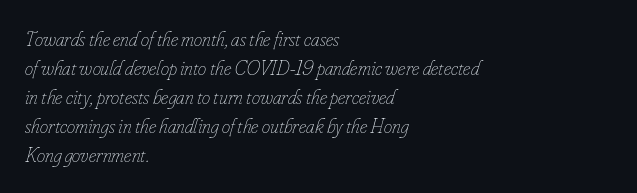
Q: Is the text bold? A: No.
Q: Is the text italic (slanted)? A: Yes, it leans right by about 16 degrees.
Q: Is the text underlined? A: No.
Q: How is the paragraph aligned? A: Left-aligned.
Q: Is the spacing between letters normal or unusually wide? A: Normal.
Q: Is the spacing between lines tight, normal or loose? A: Normal.
